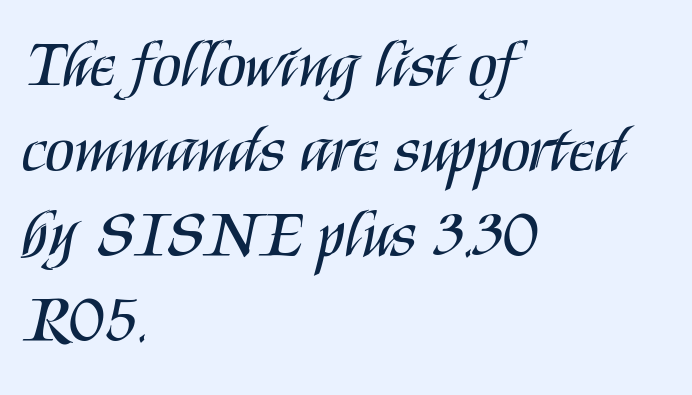
Q: Is the text bold? A: No.
Q: Is the text italic (slanted)? A: Yes.
Q: Is the typeface a serif or a sans-serif typeface? A: Sans-serif.
Q: Is the text underlined? A: No.
Q: How is the paragraph aligned? A: Left-aligned.
Q: Is the spacing between letters normal or unusually wide? A: Normal.
Q: Is the spacing between lines tight, normal or loose? A: Normal.
Q: Width (condensed, normal, or wide)? A: Condensed.
Q: Stroke contrast? A: Medium.
Q: x-height? A: Large.
Q: Monospaced? A: No.
